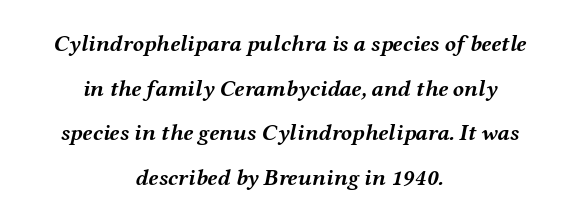
How would I describe the line gaps? Wide and relaxed. Words appear dense and cohesive because spacing is normal. This rendering uses center alignment, leaving both contours irregular but symmetric. The typesetting leans heavy: a genuine bold. Characters are canted at an angle relative to the baseline's perpendicular.
